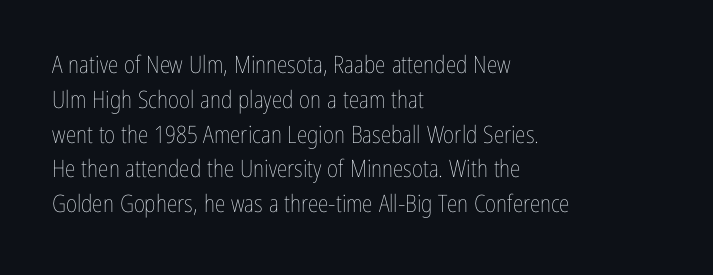
Summary of weight: not heavy and not bold. The passage shown stacks its lines at a standard gap. Upright lettering throughout. Tracking value appears to be zero — textbook default spacing.
